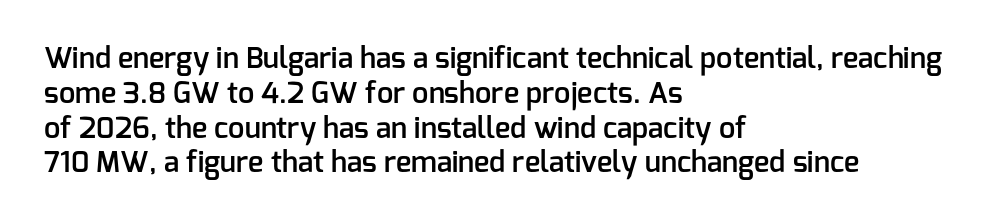
Q: Is the text bold? A: Semi-bold.
Q: Is the text italic (slanted)? A: No, it is upright.
Q: Is the typeface a serif or a sans-serif typeface? A: Sans-serif.
Q: Is the text underlined? A: No.
Q: How is the paragraph aligned? A: Left-aligned.
Q: Is the spacing between letters normal or unusually wide? A: Normal.
Q: Width (condensed, normal, or wide)? A: Normal.
Q: Stroke contrast? A: Low.
Q: x-height? A: Medium.
Q: Monospaced? A: No.
